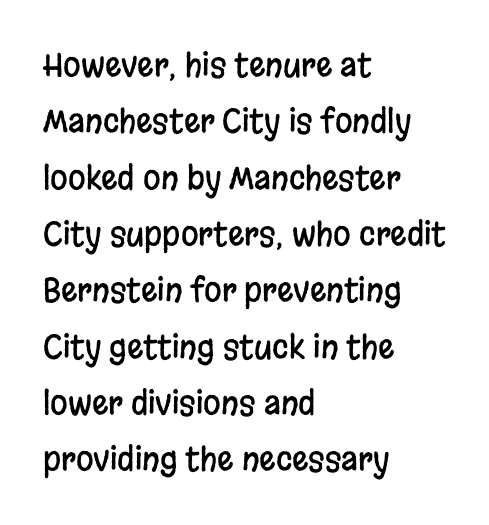
Proportional: the letters do not fall into vertical columns. Is the block centered? No — it sits flush against the left margin. Notice how the stems are strictly vertical — no italics here. The space directly below the letters is spotless.
